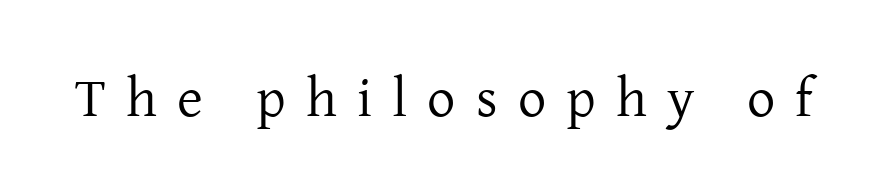
{"serif": "yes", "italic": "no", "bold": "no", "weight": "regular", "width": "normal", "stroke_contrast": "low", "x_height": "medium", "monospaced": "no", "underline": "no", "letter_spacing": "wide", "letter_spacing_em": 0.36, "glyph_px": 56}
